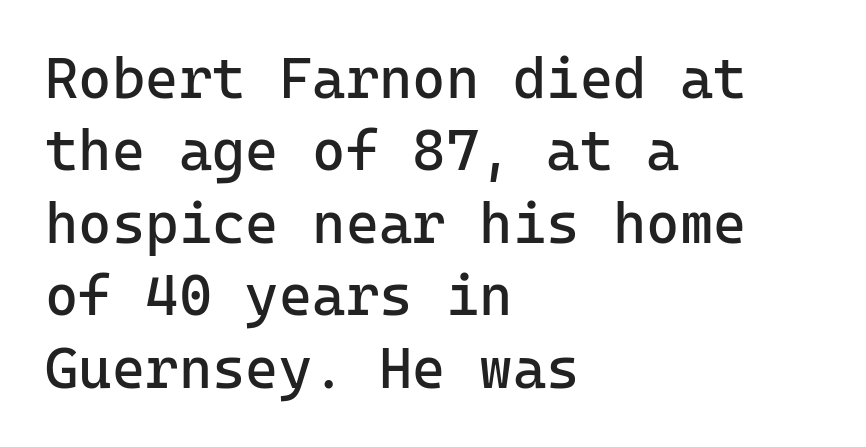
Q: Is the text bold? A: No.
Q: Is the text italic (slanted)? A: No, it is upright.
Q: Is the typeface a serif or a sans-serif typeface? A: Sans-serif.
Q: Is the text underlined? A: No.
Q: How is the paragraph aligned? A: Left-aligned.
Q: Is the spacing between letters normal or unusually wide? A: Normal.
Q: Is the spacing between lines tight, normal or loose? A: Normal.
Q: Width (condensed, normal, or wide)? A: Normal.
Q: Stroke contrast? A: Low.
Q: x-height? A: Medium.
